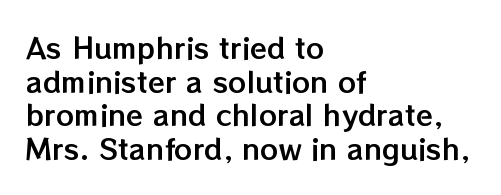
{"italic": "no", "width": "normal", "stroke_contrast": "low", "x_height": "medium", "monospaced": "no", "underline": "no", "align": "left", "line_spacing_ratio": 1.2, "letter_spacing": "normal", "letter_spacing_em": 0.0, "glyph_px": 28}
